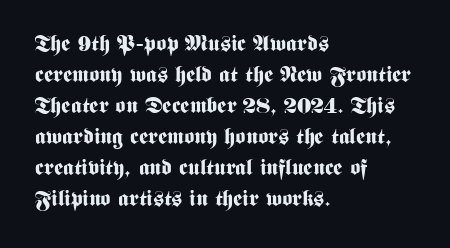
{"italic": "no", "bold": "yes", "underline": "no", "align": "left", "line_spacing": "normal", "line_spacing_ratio": 1.41, "letter_spacing": "normal", "letter_spacing_em": 0.0, "glyph_px": 22}
